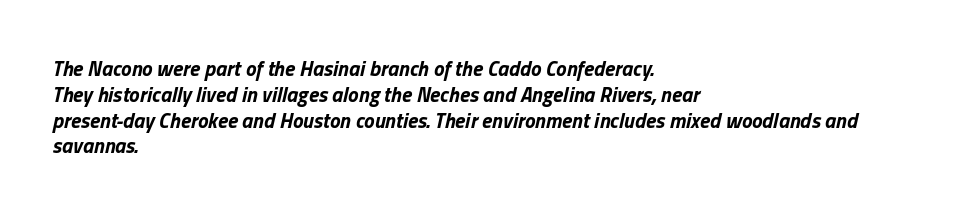
The image shows 21 px bold type, italic (leaning right); set left-aligned, line spacing 1.23x, normal letter spacing, not underlined.
